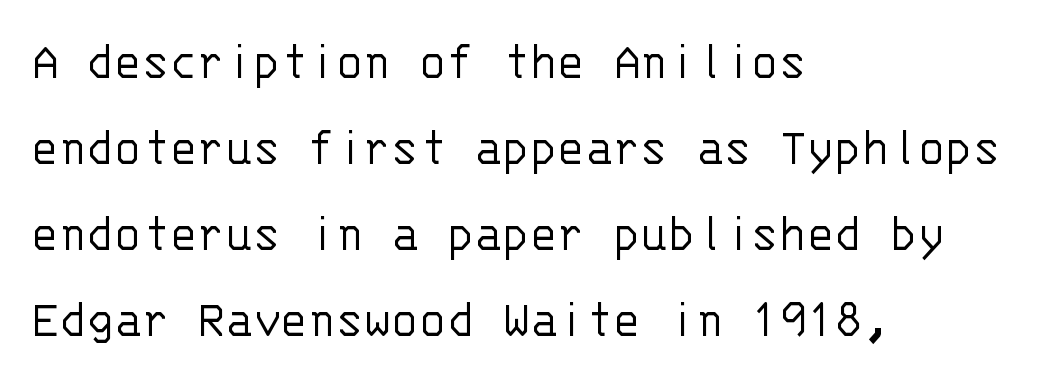
The image shows 57 px light sans-serif type, upright, monospaced; set left-aligned, normal line spacing (1.51x), normal letter spacing, not underlined; low stroke contrast and a large x-height.
